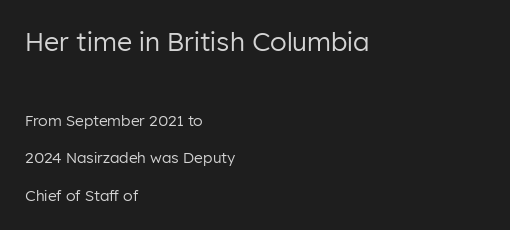
Q: Is the text bold? A: No.
Q: Is the text italic (slanted)? A: No, it is upright.
Q: Is the text underlined? A: No.
Q: How is the paragraph aligned? A: Left-aligned.
Q: Is the spacing between letters normal or unusually wide? A: Normal.
Q: Is the spacing between lines tight, normal or loose? A: Loose.
Q: Which block of text is set in a larger size, the first (top) or the second (bottom)? A: The first (top) one.
